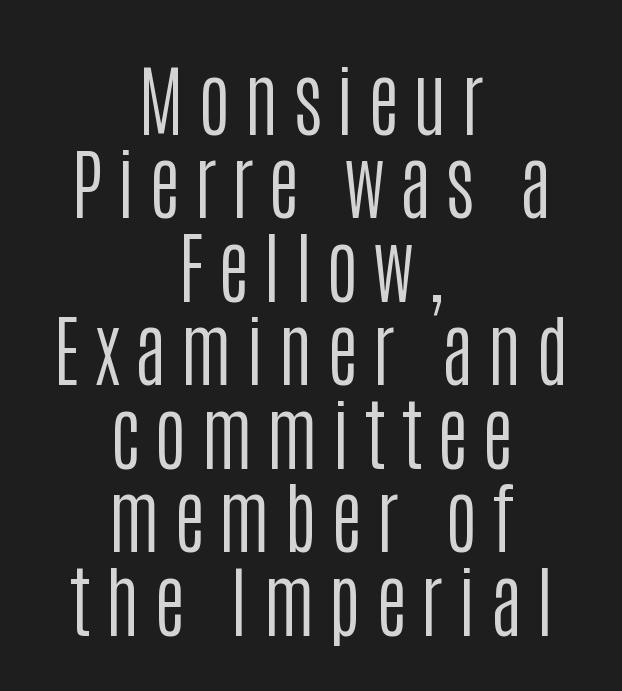
The image shows 78 px regular-weight, condensed sans-serif type, upright; set centered, tight line spacing (1.07x), not underlined; low stroke contrast and a large x-height.
